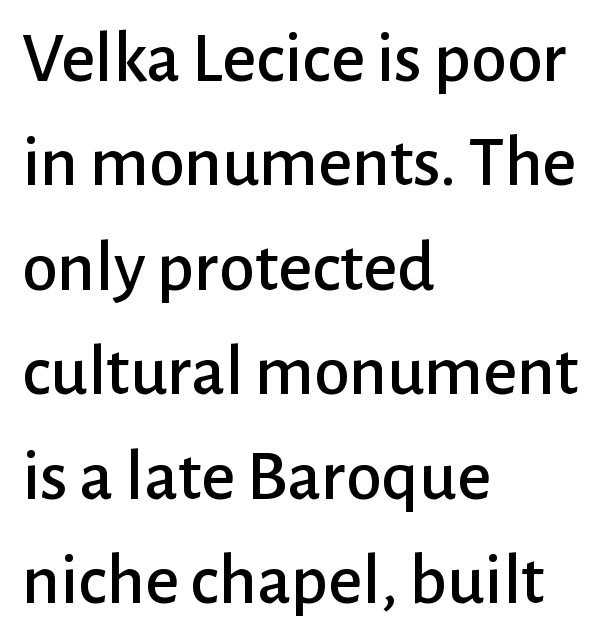
Q: Is the text italic (slanted)? A: No, it is upright.
Q: Is the typeface a serif or a sans-serif typeface? A: Sans-serif.
Q: Is the text underlined? A: No.
Q: How is the paragraph aligned? A: Left-aligned.
Q: Is the spacing between letters normal or unusually wide? A: Normal.
Q: Is the spacing between lines tight, normal or loose? A: Normal.
Q: Width (condensed, normal, or wide)? A: Normal.
Q: Stroke contrast? A: Low.
Q: x-height? A: Medium.
Q: Monospaced? A: No.
